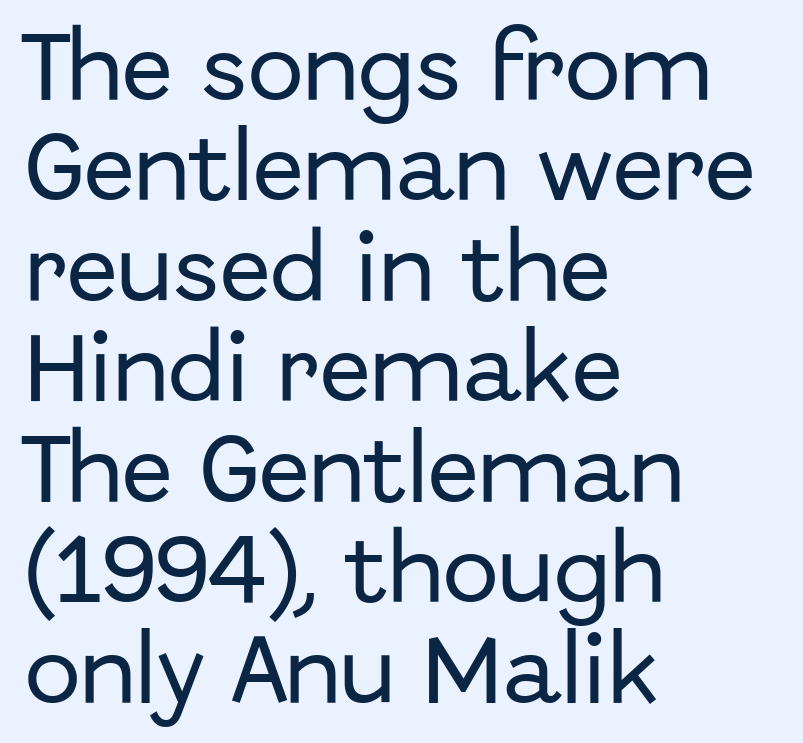
The image shows 75 px sans-serif type, upright; set left-aligned, normal line spacing (1.34x), normal letter spacing, not underlined; low stroke contrast and a medium x-height.
